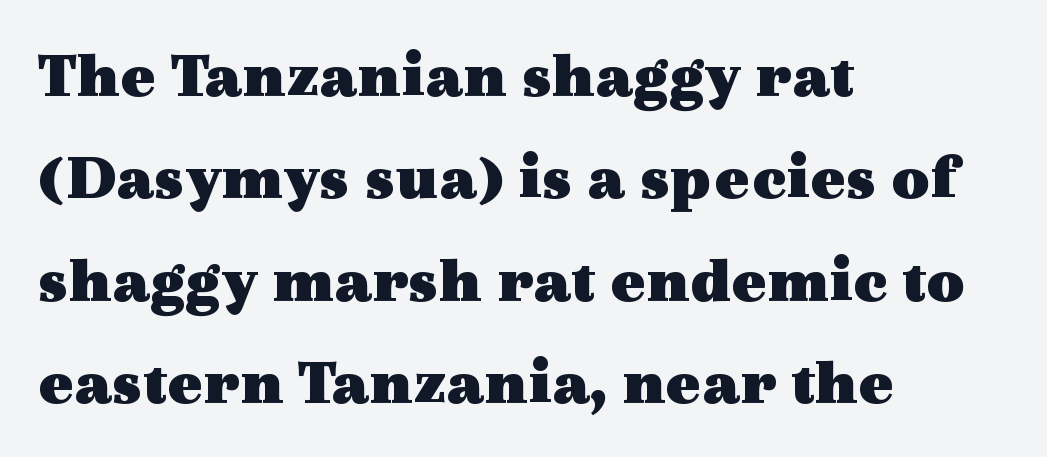
{"serif": "yes", "italic": "no", "bold": "yes", "weight": "heavy", "width": "wide", "x_height": "medium", "monospaced": "no", "underline": "no", "align": "left", "line_spacing": "normal", "line_spacing_ratio": 1.55, "letter_spacing": "normal", "letter_spacing_em": 0.0, "glyph_px": 66}
